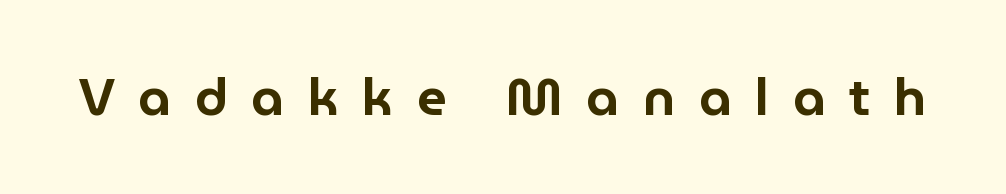
Q: Is the text italic (slanted)? A: No, it is upright.
Q: Is the typeface a serif or a sans-serif typeface? A: Sans-serif.
Q: Is the text underlined? A: No.
Q: Is the spacing between letters normal or unusually wide? A: Unusually wide.
Q: Width (condensed, normal, or wide)? A: Normal.
Q: Stroke contrast? A: Low.
Q: x-height? A: Medium.
Q: Monospaced? A: No.
